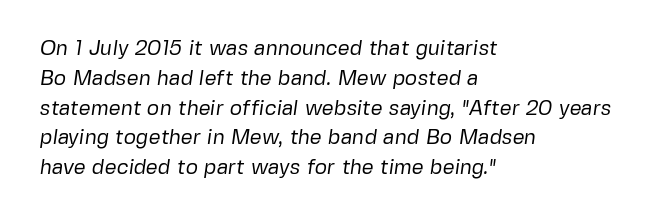
The image shows 21 px text type; set left-aligned, normal line spacing (1.42x), normal letter spacing, not underlined.
